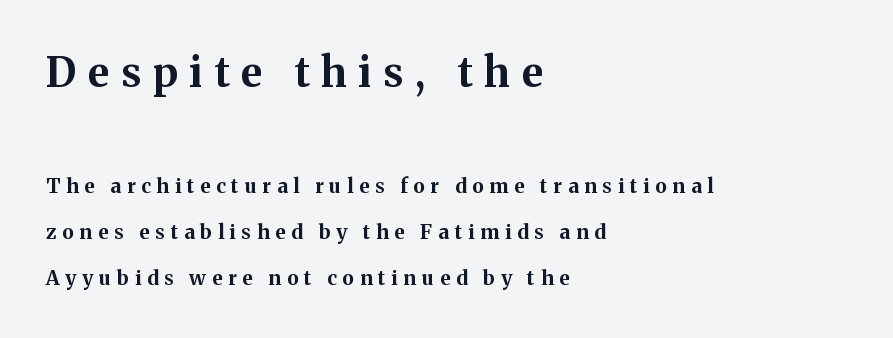
Font category for this specimen: serif. If you measured baseline to baseline, you'd find a long distance. Note the varied advance widths — an 'i' is clearly narrower than an 'm'. The lettering stays uniformly vertical, giving the passage a roman look. Typesetter's note — upper block bumped up in size, lower block left smaller.
